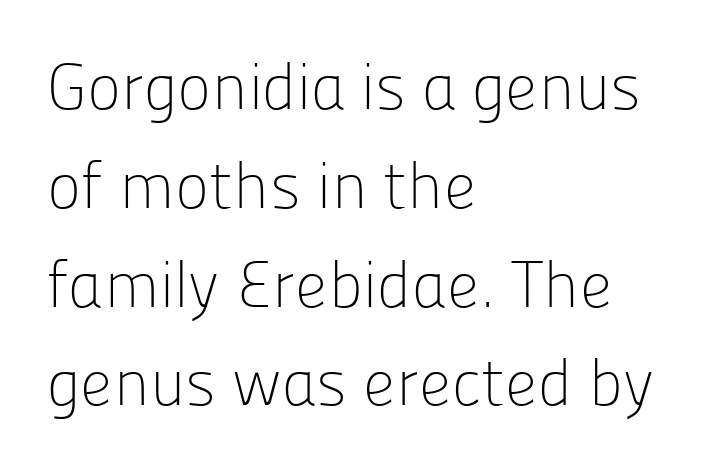
The line texture is even and compact thanks to regular tracking. You can tell it's not italic because the verticals are truly vertical. Has an underline been added? It has not. Do the characters align in a grid? No, the font is proportional.
